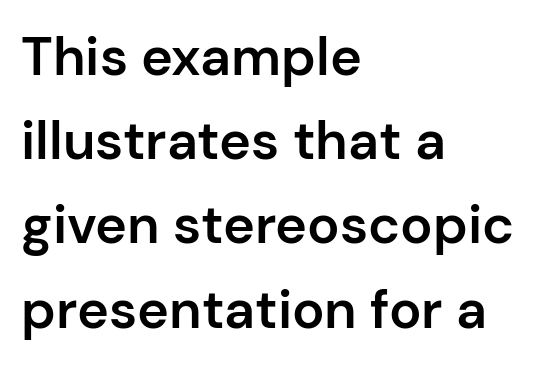
The paragraph shown leans on its left margin. Caption: standard tracking, unaltered. Its strokes are somewhat broadened, the hallmark of semibold type. The letters stand upright; this is a roman face. A sans-serif font was chosen for this passage. A typesetter would call this leading conventional body-copy spacing.
